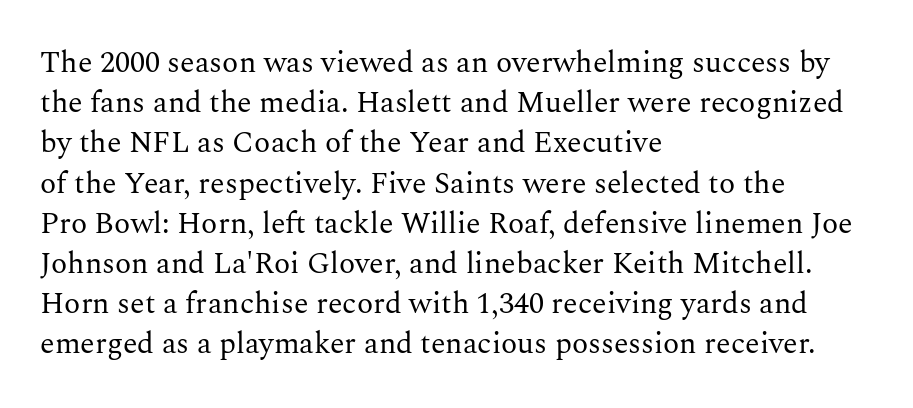
Words float on clear page, feet unadorned. A roman cut, with each character standing at attention. The typesetter chose a ragged-right arrangement here. Evenly set lines give the paragraph a standard silhouette.
